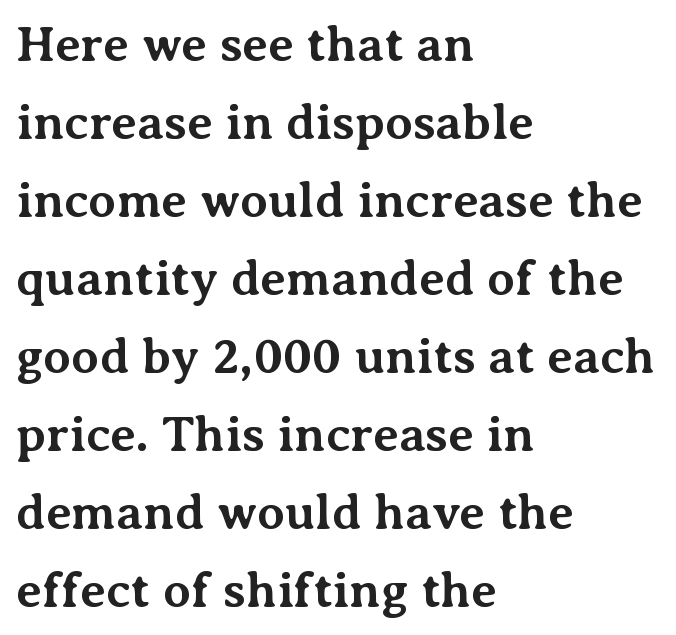
{"serif": "yes", "italic": "no", "bold": "yes", "weight": "bold", "width": "normal", "stroke_contrast": "medium", "x_height": "medium", "monospaced": "no", "underline": "no", "align": "left", "line_spacing": "normal", "line_spacing_ratio": 1.56, "letter_spacing": "normal", "letter_spacing_em": 0.0, "glyph_px": 50}
